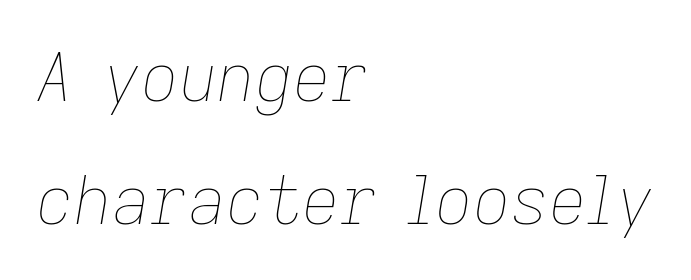
The image shows 66 px thin type, italic (leaning right); set left-aligned, line spacing 1.87x, normal letter spacing, not underlined; low stroke contrast and a medium x-height.
